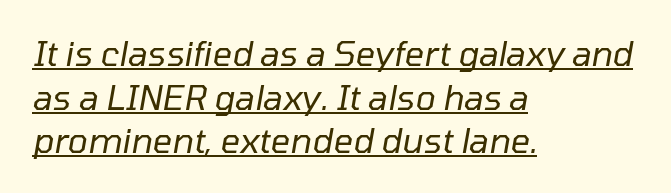
The image shows 34 px regular-weight type, italic (leaning right); set left-aligned, normal line spacing (1.28x), normal letter spacing, underlined; low stroke contrast and a medium x-height.
